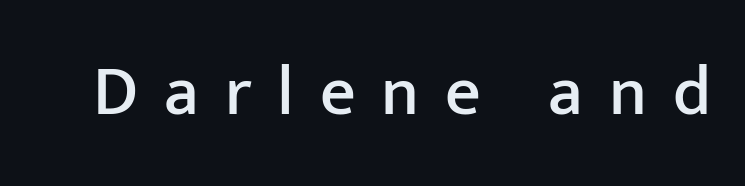
Proportional: the letters do not fall into vertical columns. Notice how the stems are strictly vertical — no italics here. The passage shown is typeset with a sans-serif family. The rendering inserts visible extra space after every character.
